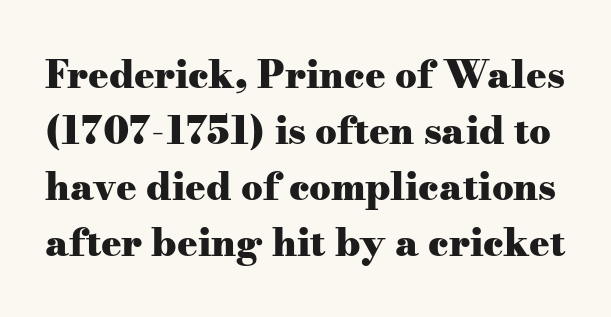
{"serif": "yes", "italic": "no", "bold": "yes", "weight": "heavy", "width": "wide", "stroke_contrast": "medium", "x_height": "small", "monospaced": "no", "underline": "no", "line_spacing": "normal", "line_spacing_ratio": 1.47, "letter_spacing": "normal", "letter_spacing_em": 0.0, "glyph_px": 38}
